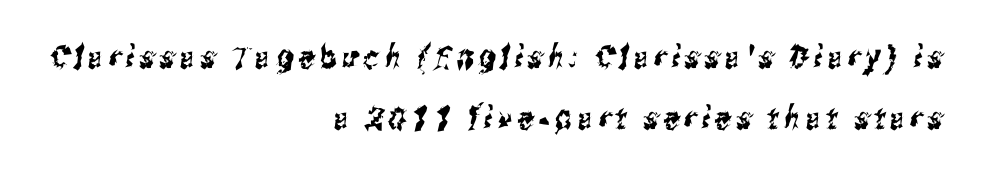
Q: Is the typeface a serif or a sans-serif typeface? A: Sans-serif.
Q: Is the text underlined? A: No.
Q: How is the paragraph aligned? A: Right-aligned.
Q: Is the spacing between lines tight, normal or loose? A: Loose.
Q: Width (condensed, normal, or wide)? A: Condensed.
Q: Stroke contrast? A: Medium.
Q: x-height? A: Medium.
Q: Monospaced? A: No.
